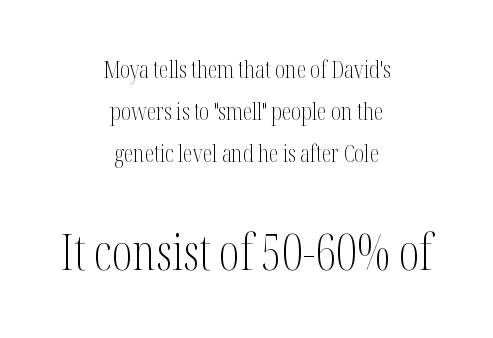
Q: Is the text bold? A: No.
Q: Is the text italic (slanted)? A: No, it is upright.
Q: Is the typeface a serif or a sans-serif typeface? A: Serif.
Q: Is the text underlined? A: No.
Q: How is the paragraph aligned? A: Centered.
Q: Is the spacing between letters normal or unusually wide? A: Normal.
Q: Which block of text is set in a larger size, the first (top) or the second (bottom)? A: The second (bottom) one.
Q: Width (condensed, normal, or wide)? A: Condensed.
Q: Stroke contrast? A: Medium.
Q: x-height? A: Medium.
Q: Monospaced? A: No.
